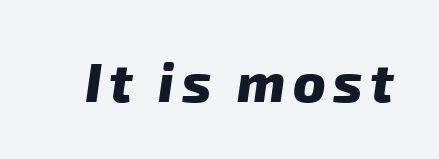
{"serif": "no", "bold": "yes", "weight": "heavy", "width": "normal", "stroke_contrast": "low", "x_height": "medium", "monospaced": "no", "underline": "no", "glyph_px": 55}
